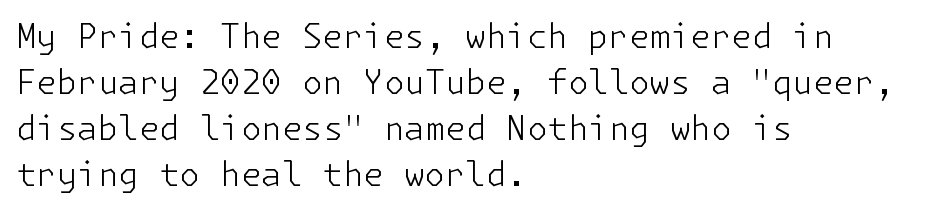
Q: Is the text bold? A: No.
Q: Is the text italic (slanted)? A: No, it is upright.
Q: Is the typeface a serif or a sans-serif typeface? A: Sans-serif.
Q: Is the text underlined? A: No.
Q: How is the paragraph aligned? A: Left-aligned.
Q: Is the spacing between letters normal or unusually wide? A: Normal.
Q: Is the spacing between lines tight, normal or loose? A: Normal.
Q: Width (condensed, normal, or wide)? A: Normal.
Q: Stroke contrast? A: Low.
Q: x-height? A: Medium.
